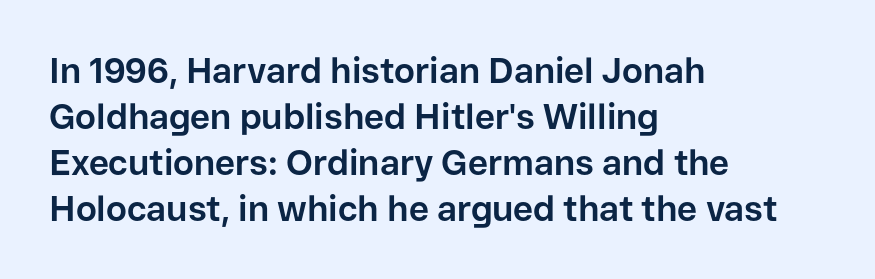
Q: Is the text bold? A: Yes.
Q: Is the text italic (slanted)? A: No, it is upright.
Q: Is the typeface a serif or a sans-serif typeface? A: Sans-serif.
Q: Is the text underlined? A: No.
Q: How is the paragraph aligned? A: Left-aligned.
Q: Is the spacing between letters normal or unusually wide? A: Normal.
Q: Is the spacing between lines tight, normal or loose? A: Normal.
Q: Width (condensed, normal, or wide)? A: Normal.
Q: Stroke contrast? A: Low.
Q: x-height? A: Medium.
Q: Monospaced? A: No.
